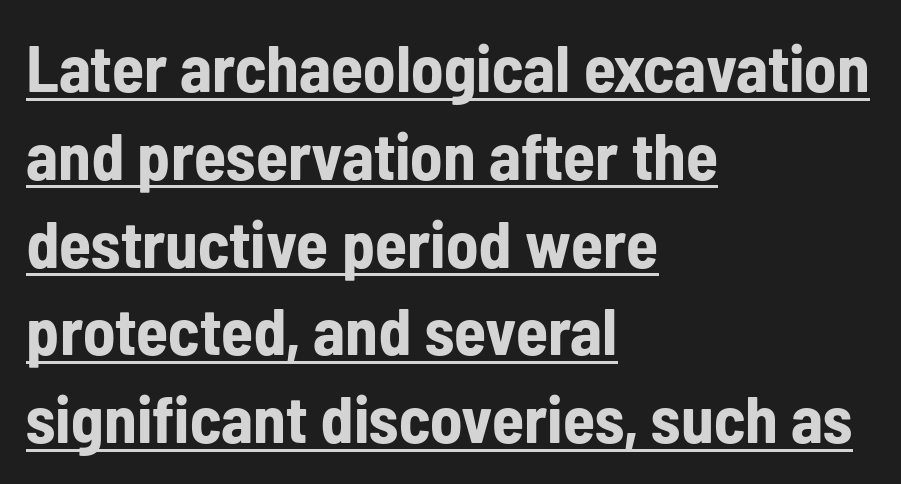
Q: Is the text bold? A: Yes.
Q: Is the text italic (slanted)? A: No, it is upright.
Q: Is the typeface a serif or a sans-serif typeface? A: Sans-serif.
Q: Is the text underlined? A: Yes.
Q: How is the paragraph aligned? A: Left-aligned.
Q: Is the spacing between letters normal or unusually wide? A: Normal.
Q: Is the spacing between lines tight, normal or loose? A: Normal.
Q: Width (condensed, normal, or wide)? A: Condensed.
Q: Stroke contrast? A: Low.
Q: x-height? A: Medium.
Q: Monospaced? A: No.
